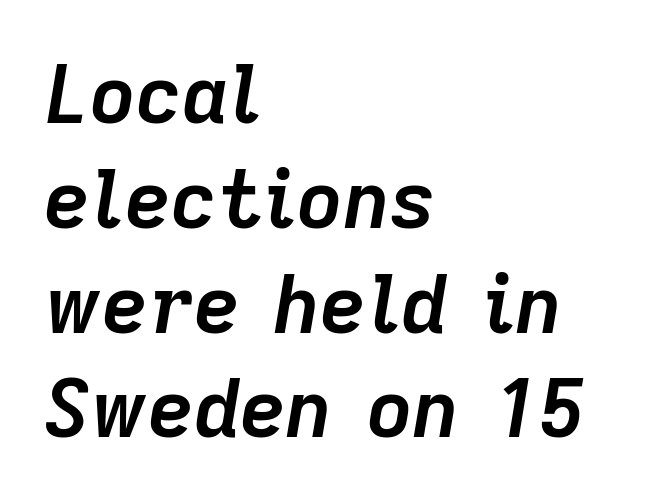
You can tell it's italic because the verticals aren't actually vertical. I'd describe the lettering as bold — thick and assertive. You could not count columns in this text — the font is proportionally spaced. The passage is arranged the way most books set body copy — flush left. Does the leading feel generous? No, just average.
